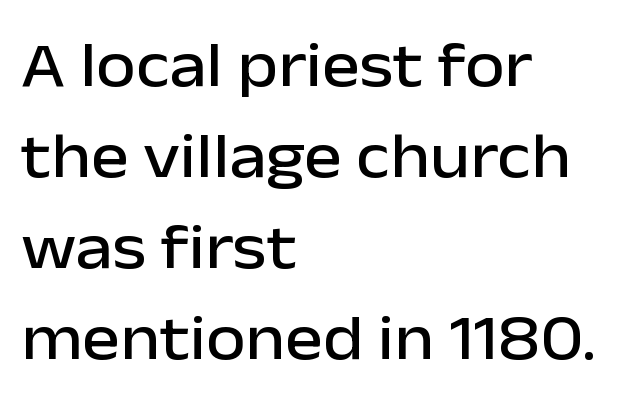
Teacher's note: observe the even left margin — that is flush-left alignment. Does extra space separate the letters? No, they use regular spacing. Do the letters lean? They stand straight. Baseline-to-baseline distance is the conventional proportion of letter height. I'd call this a sans setting — the letters go barefoot.
